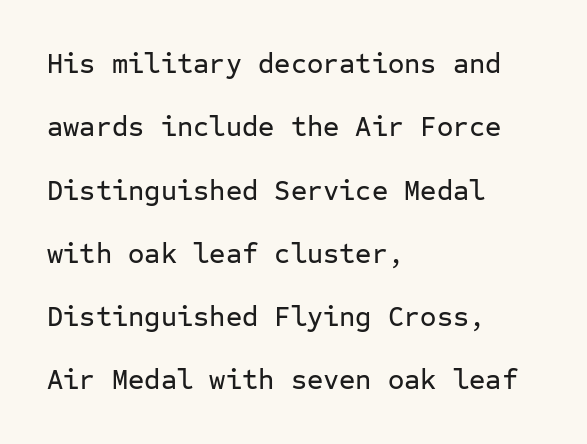
This rendering features lettering with no underline. Each word holds together tightly as a unit, with standard inter-letter gaps. The letters stand straight up with perfectly vertical stems. Classification — sans serif. Note the uniform advance width — an 'i' takes as much space as an 'm'. Vertical spacing — loose.
